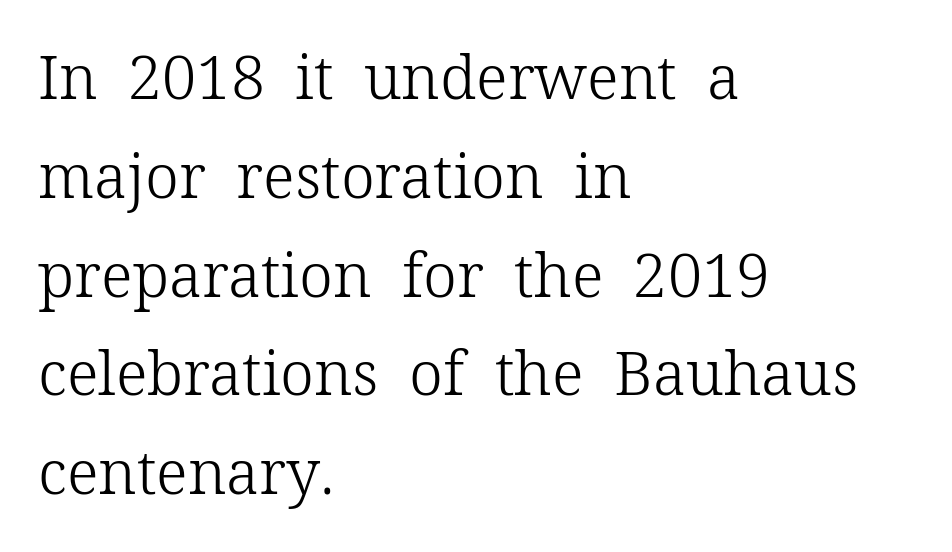
Q: Is the text bold? A: No.
Q: Is the text italic (slanted)? A: No, it is upright.
Q: Is the typeface a serif or a sans-serif typeface? A: Serif.
Q: Is the text underlined? A: No.
Q: How is the paragraph aligned? A: Left-aligned.
Q: Is the spacing between letters normal or unusually wide? A: Normal.
Q: Is the spacing between lines tight, normal or loose? A: Normal.
Q: Width (condensed, normal, or wide)? A: Normal.
Q: Stroke contrast? A: Low.
Q: x-height? A: Medium.
Q: Monospaced? A: No.
